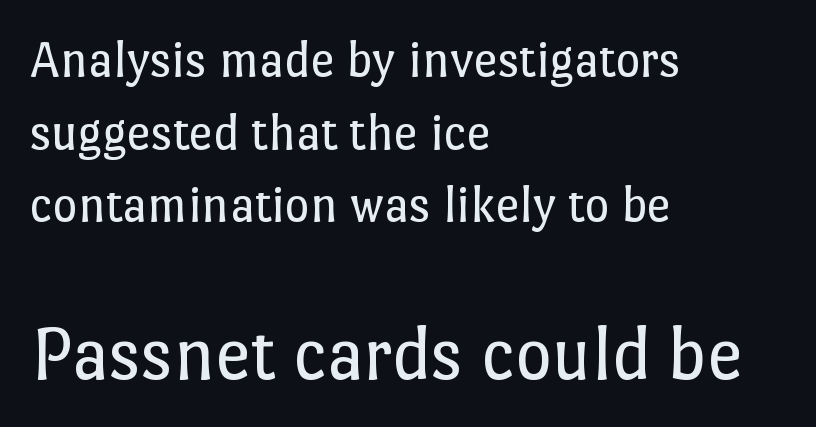
Q: Is the text bold? A: No.
Q: Is the text italic (slanted)? A: No, it is upright.
Q: Is the text underlined? A: No.
Q: How is the paragraph aligned? A: Left-aligned.
Q: Is the spacing between letters normal or unusually wide? A: Normal.
Q: Is the spacing between lines tight, normal or loose? A: Normal.
Q: Which block of text is set in a larger size, the first (top) or the second (bottom)? A: The second (bottom) one.
Q: Width (condensed, normal, or wide)? A: Normal.
Q: Stroke contrast? A: Low.
Q: x-height? A: Medium.
Q: Monospaced? A: No.
